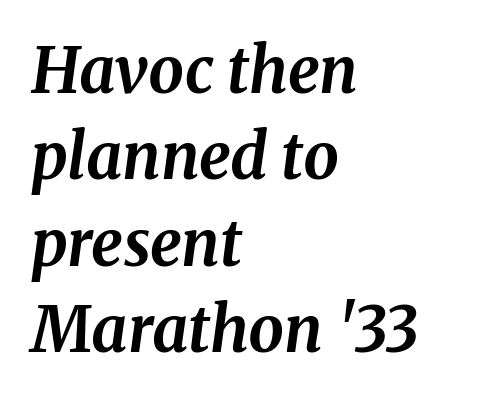
The image shows 63 px bold serif type, italic (leaning right); set left-aligned, normal line spacing (1.37x), normal letter spacing, not underlined; medium stroke contrast and a medium x-height.
